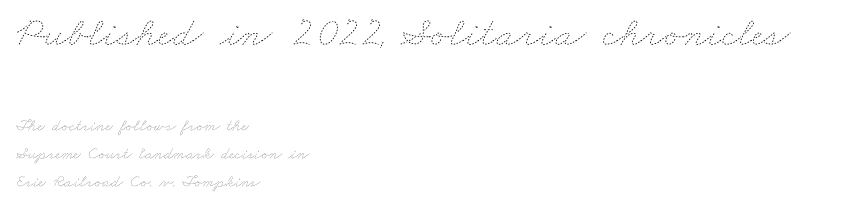
Leading matches the norm, producing a regular column. The setting favours the left margin, as ordinary paragraphs usually do. Which of the two is more prominent by size? The first, at the top. A bare baseline throughout the passage. The weight would be labelled regular, book, light, or lighter still.
